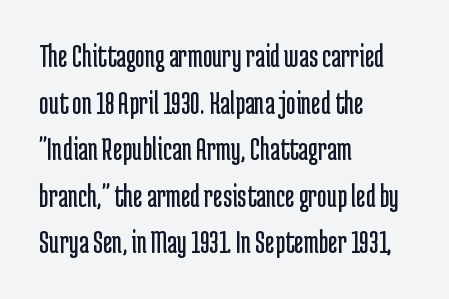
Q: Is the text bold? A: No.
Q: Is the text italic (slanted)? A: No, it is upright.
Q: Is the typeface a serif or a sans-serif typeface? A: Sans-serif.
Q: Is the text underlined? A: No.
Q: How is the paragraph aligned? A: Left-aligned.
Q: Is the spacing between letters normal or unusually wide? A: Normal.
Q: Is the spacing between lines tight, normal or loose? A: Normal.
Q: Width (condensed, normal, or wide)? A: Condensed.
Q: Stroke contrast? A: Low.
Q: x-height? A: Medium.
Q: Monospaced? A: No.
